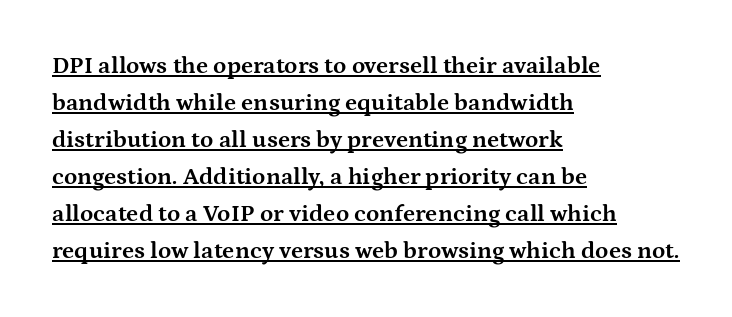
The image shows 24 px bold type, upright; set left-aligned, normal line spacing (1.54x), normal letter spacing, underlined.
